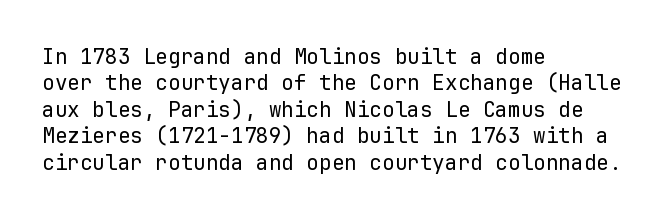
The rendering uses a moderate line-height, typical for paragraphs. Only glyphs here, with clear space below each row. The passage is arranged the way most books set body copy — flush left. Spacing between characters is what you'd get straight out of the box.
